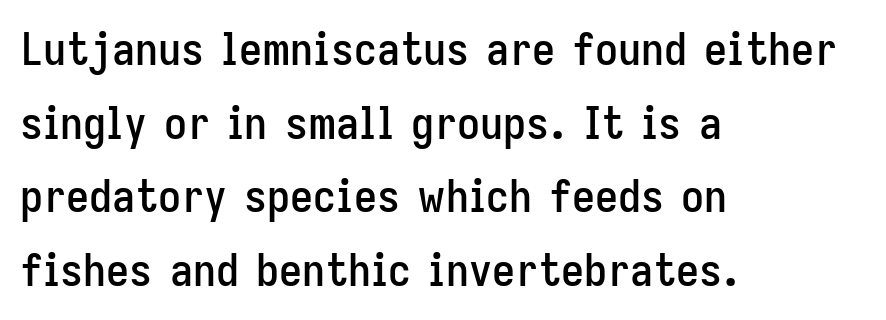
Classification — sans serif. Line starts are locked; line ends wander. Posture: straight, roman, zero tilt. Students, observe: this is what conventionally led text looks like.
